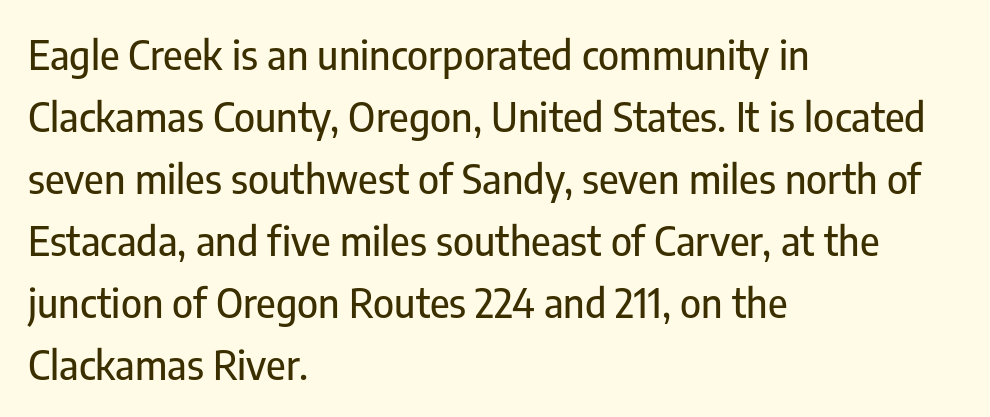
Q: Is the text italic (slanted)? A: No, it is upright.
Q: Is the typeface a serif or a sans-serif typeface? A: Sans-serif.
Q: Is the text underlined? A: No.
Q: How is the paragraph aligned? A: Left-aligned.
Q: Is the spacing between letters normal or unusually wide? A: Normal.
Q: Is the spacing between lines tight, normal or loose? A: Normal.
Q: Width (condensed, normal, or wide)? A: Condensed.
Q: Stroke contrast? A: Low.
Q: x-height? A: Medium.
Q: Monospaced? A: No.
